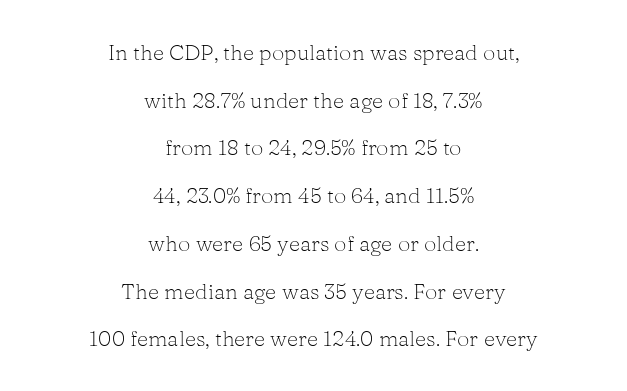
{"italic": "no", "bold": "no", "underline": "no", "align": "center", "line_spacing": "loose", "line_spacing_ratio": 2.17, "letter_spacing": "normal", "letter_spacing_em": 0.0, "glyph_px": 22}
